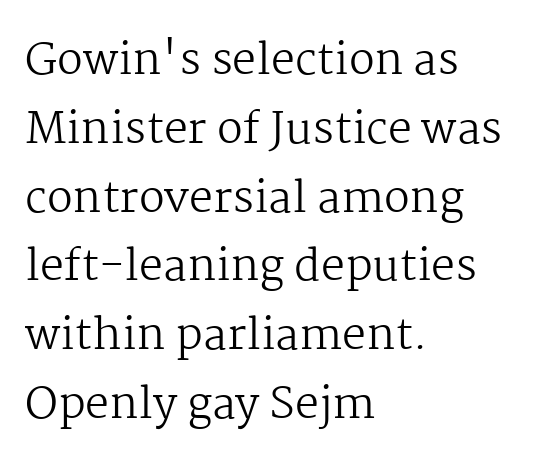
Q: Is the text bold? A: No.
Q: Is the text italic (slanted)? A: No, it is upright.
Q: Is the typeface a serif or a sans-serif typeface? A: Serif.
Q: Is the text underlined? A: No.
Q: How is the paragraph aligned? A: Left-aligned.
Q: Is the spacing between letters normal or unusually wide? A: Normal.
Q: Is the spacing between lines tight, normal or loose? A: Normal.
Q: Width (condensed, normal, or wide)? A: Normal.
Q: Stroke contrast? A: Medium.
Q: x-height? A: Medium.
Q: Monospaced? A: No.
